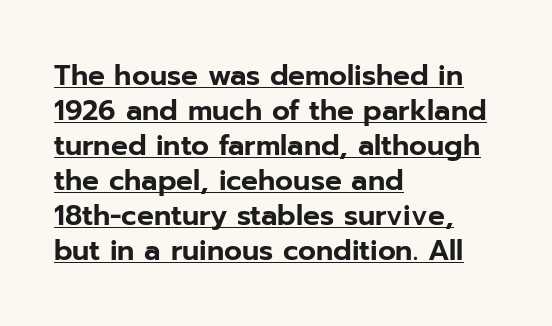
The image shows 28 px sans-serif type, upright; set left-aligned, normal line spacing (1.25x), normal letter spacing, underlined; low stroke contrast and a medium x-height.
